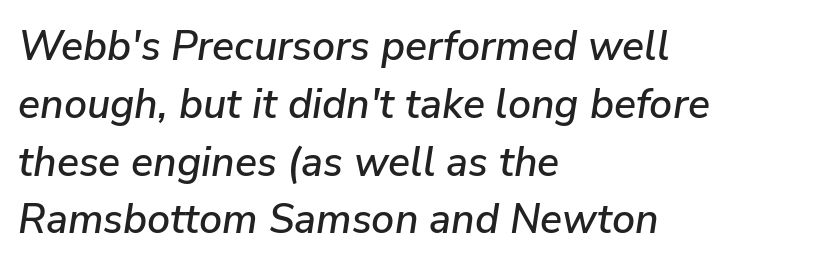
Letter spacing: default. Italic? Definitely — the glyphs are oblique. These lines are rendered in a variable-pitch font. Left-aligned paragraph, ragged on the right. Glance below the letters and you will spot only blank space. The rows are spaced the way most documents space them.
